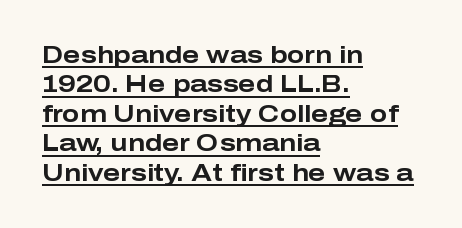
Q: Is the text bold? A: Yes.
Q: Is the text italic (slanted)? A: No, it is upright.
Q: Is the text underlined? A: Yes.
Q: How is the paragraph aligned? A: Left-aligned.
Q: Is the spacing between letters normal or unusually wide? A: Normal.
Q: Is the spacing between lines tight, normal or loose? A: Normal.
